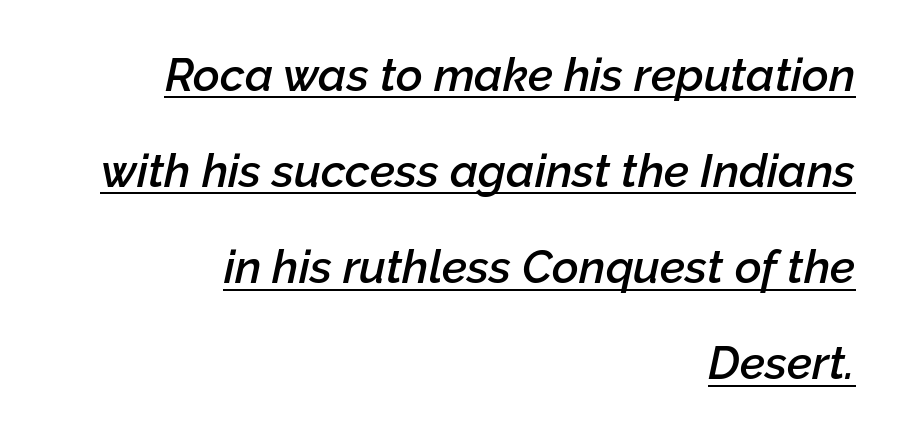
The image shows 46 px semibold type, italic (leaning right); set right-aligned, loose line spacing (2.09x), normal letter spacing, underlined; low stroke contrast and a medium x-height.
